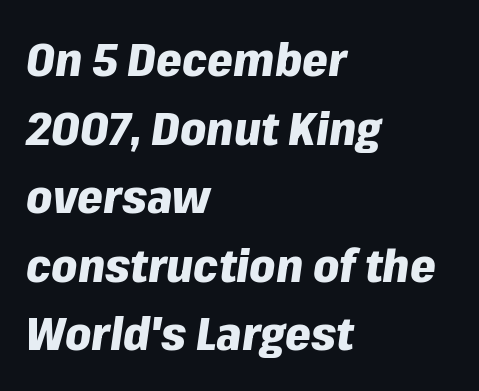
When letters slant like this, we call the style italic. Successive baselines arrive at the customary interval. The gaps between neighbouring characters are ordinary and unremarkable. Decoration check: the copy has no underline.
